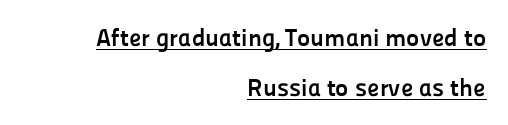
{"italic": "no", "bold": "yes", "underline": "yes", "align": "right", "line_spacing": "loose", "line_spacing_ratio": 2.01, "letter_spacing": "normal", "letter_spacing_em": 0.0, "glyph_px": 25}
